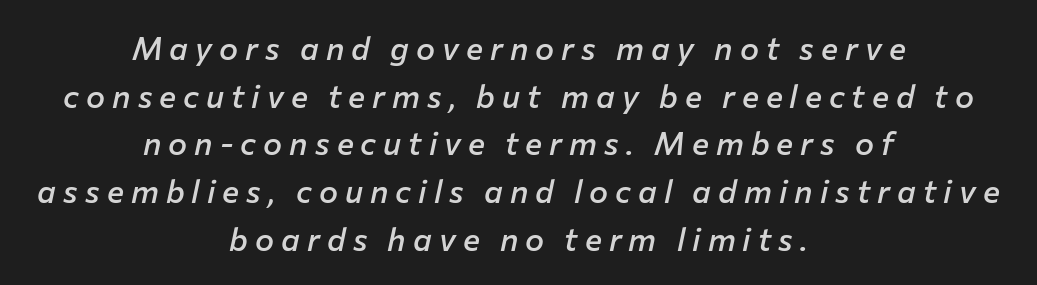
The image shows 32 px semibold type, italic (leaning right); set centered, normal line spacing (1.49x), unusually wide letter spacing (+0.22 em), not underlined; low stroke contrast and a medium x-height.
